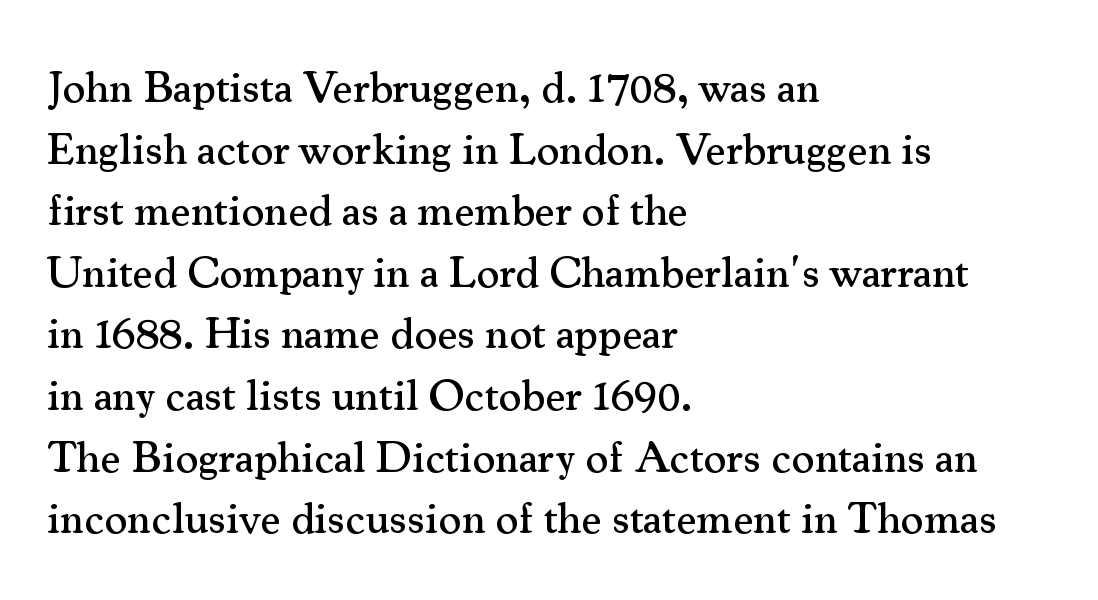
Q: Is the text italic (slanted)? A: No, it is upright.
Q: Is the typeface a serif or a sans-serif typeface? A: Serif.
Q: Is the text underlined? A: No.
Q: How is the paragraph aligned? A: Left-aligned.
Q: Is the spacing between letters normal or unusually wide? A: Normal.
Q: Is the spacing between lines tight, normal or loose? A: Normal.
Q: Width (condensed, normal, or wide)? A: Normal.
Q: Stroke contrast? A: Medium.
Q: x-height? A: Small.
Q: Monospaced? A: No.
